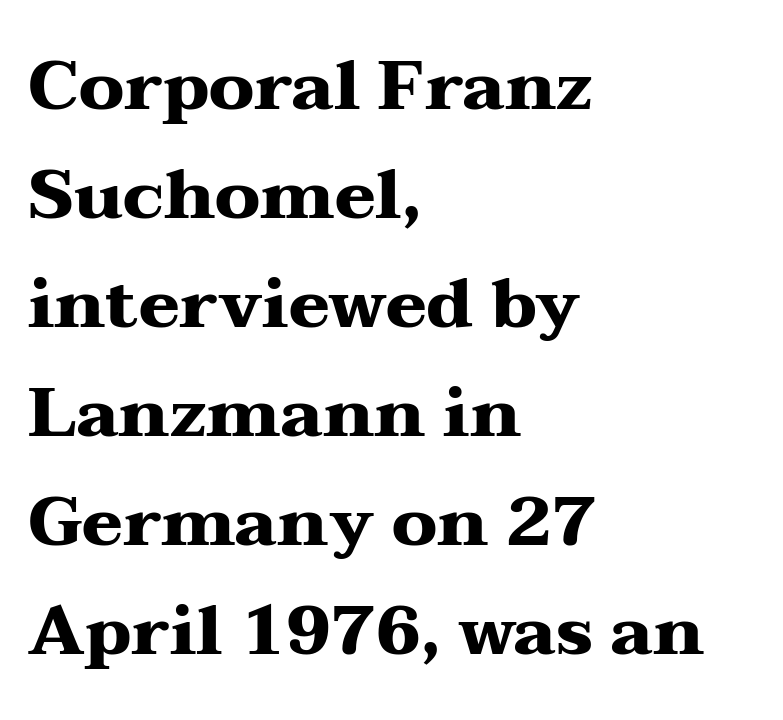
Examine the stroke ends and you'll spot serifs. Characters remain perfectly vertical along every line. The sample has been set heavy, in full bold. These lines keep a tight, regular rhythm from letter to letter. The passage shown stacks its lines at a standard gap. The strip under each line holds only bare page.
